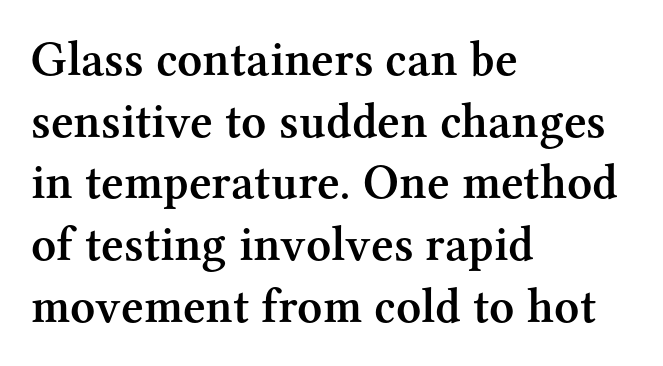
{"serif": "yes", "italic": "no", "bold": "semi", "weight": "semibold", "width": "normal", "stroke_contrast": "medium", "x_height": "medium", "monospaced": "no", "underline": "no", "align": "left", "line_spacing": "normal", "line_spacing_ratio": 1.26, "letter_spacing": "normal", "letter_spacing_em": 0.0, "glyph_px": 49}
